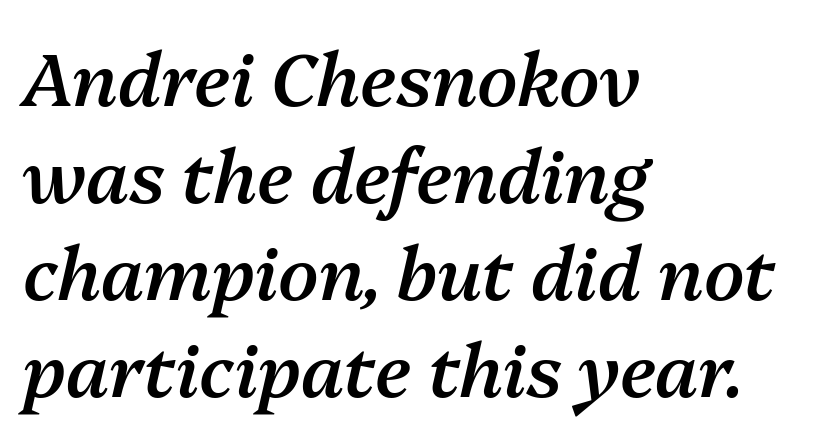
The block of text has a typical density, with ordinary space between rows. Would a proofreader flag this as italicized? Yes. Has an underline been added? It has not. You could not count columns in this text — the font is proportionally spaced.
